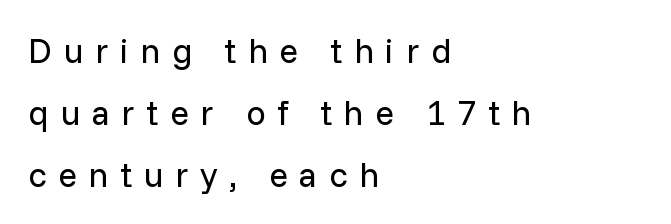
{"serif": "no", "italic": "no", "bold": "no", "weight": "regular", "width": "normal", "stroke_contrast": "low", "x_height": "medium", "monospaced": "no", "underline": "no", "align": "left", "line_spacing_ratio": 1.77, "letter_spacing": "wide", "letter_spacing_em": 0.33, "glyph_px": 35}
